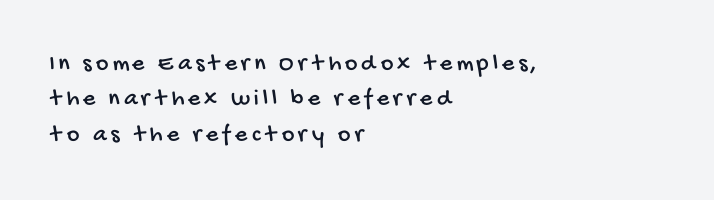
Rule under the text: the space is simply empty. Quick note: interline space is typical. The lines in this sample share a left origin and differ only in where they stop.
